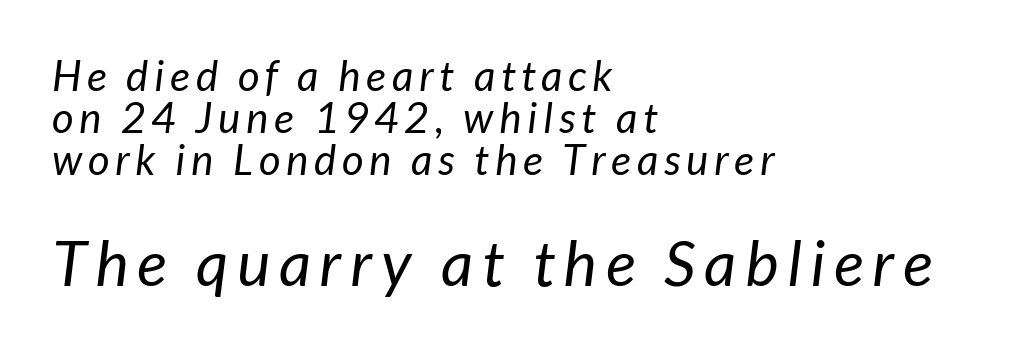
The image shows 63 px regular-weight sans-serif type; set left-aligned, tight line spacing (1.0x), not underlined; the second (bottom) block is 1.5x larger; low stroke contrast and a medium x-height.
